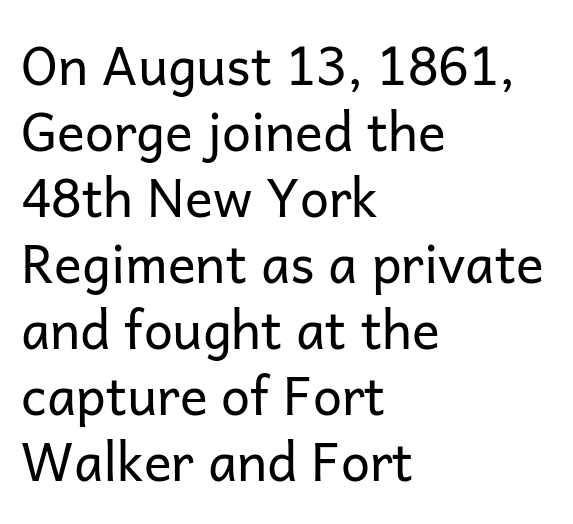
The image shows 52 px regular-weight sans-serif type, upright; set left-aligned, normal line spacing (1.27x), normal letter spacing, not underlined; low stroke contrast and a medium x-height.
